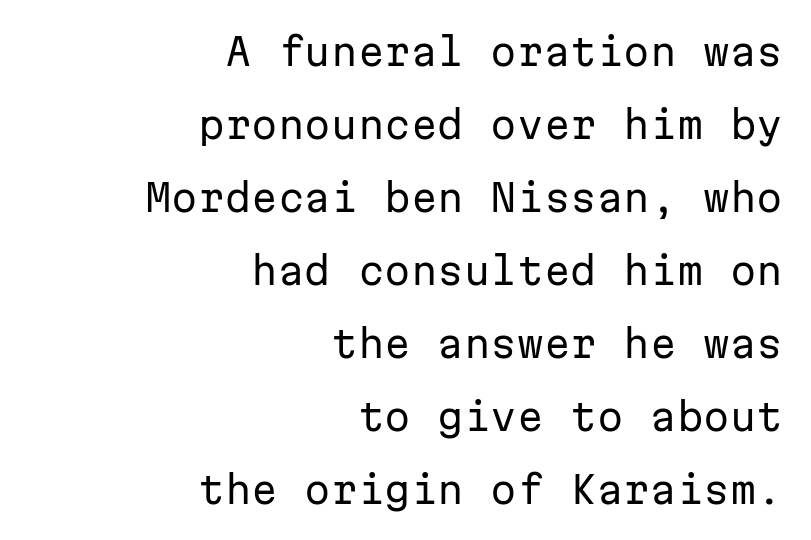
{"serif": "no", "italic": "no", "bold": "no", "weight": "regular", "width": "normal", "stroke_contrast": "low", "x_height": "medium", "monospaced": "yes", "underline": "no", "align": "right", "line_spacing": "loose", "line_spacing_ratio": 1.92, "letter_spacing": "normal", "letter_spacing_em": 0.0, "glyph_px": 38}
